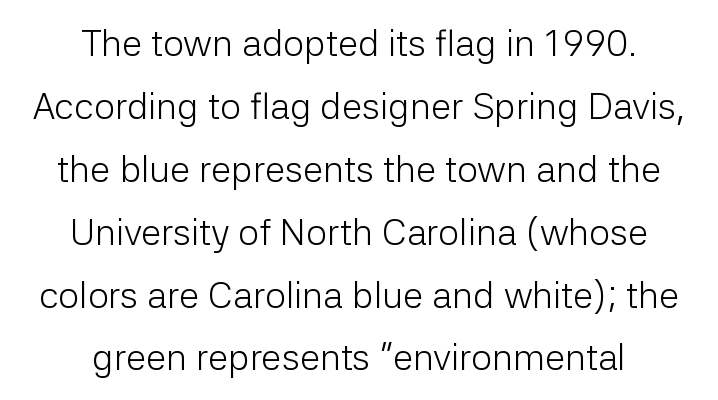
{"serif": "no", "italic": "no", "bold": "no", "weight": "light", "width": "normal", "stroke_contrast": "low", "x_height": "medium", "monospaced": "no", "underline": "no", "align": "center", "line_spacing": "normal", "line_spacing_ratio": 1.7, "letter_spacing": "normal", "letter_spacing_em": 0.0, "glyph_px": 37}
